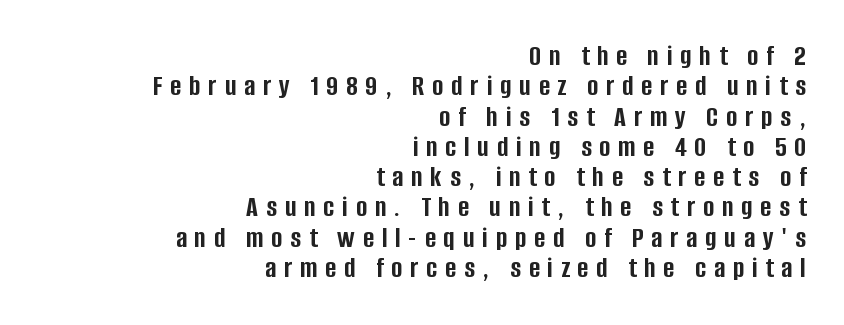
The image shows 30 px semibold, condensed sans-serif type, upright; set right-aligned, tight line spacing (1.01x), unusually wide letter spacing (+0.26 em), not underlined; low stroke contrast and a large x-height.
